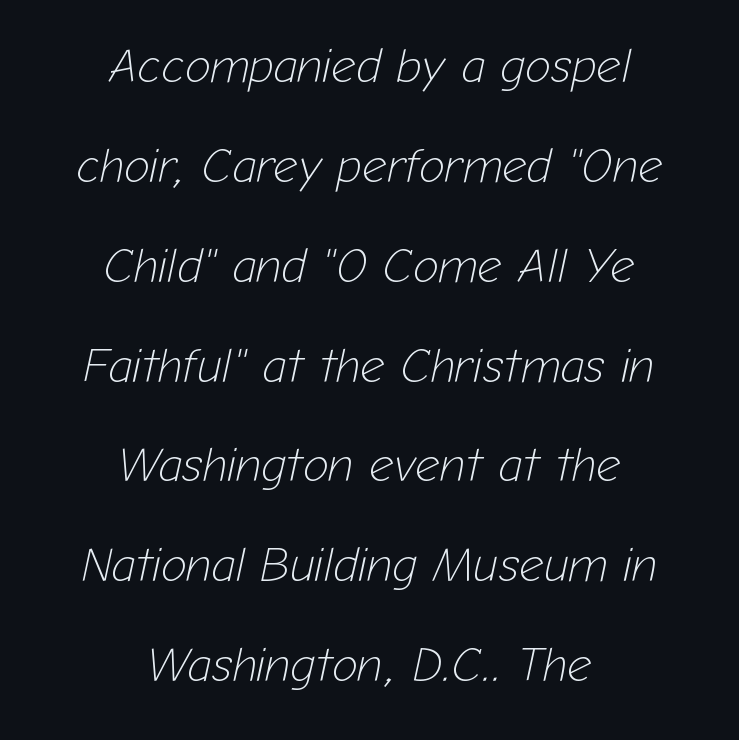
The image shows 48 px light type, italic (leaning right); set centered, loose line spacing (2.08x), normal letter spacing, not underlined; low stroke contrast and a medium x-height.
